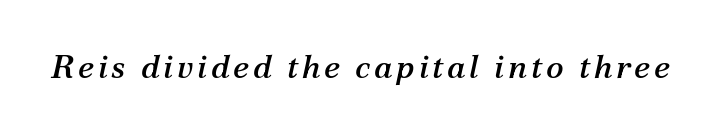
The face used here is proportionally spaced, like ordinary book or web type. The font family rendered here belongs to the serif group. The baseline area is clear. The text carries the slant typical of an italic or oblique font.
